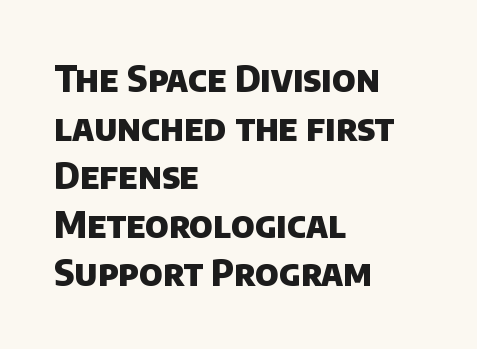
The typesetter chose a ragged-right arrangement here. These lines are rendered in a variable-pitch font. As a designer I'd log this as weight 700, bold. Horizontal bands of white between lines are of average thickness.
